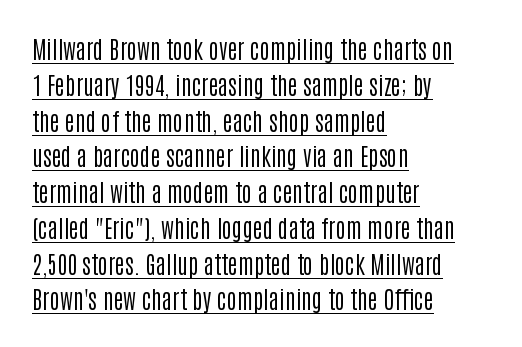
Q: Is the text bold? A: No.
Q: Is the text italic (slanted)? A: No, it is upright.
Q: Is the text underlined? A: Yes.
Q: How is the paragraph aligned? A: Left-aligned.
Q: Is the spacing between letters normal or unusually wide? A: Normal.
Q: Is the spacing between lines tight, normal or loose? A: Normal.
